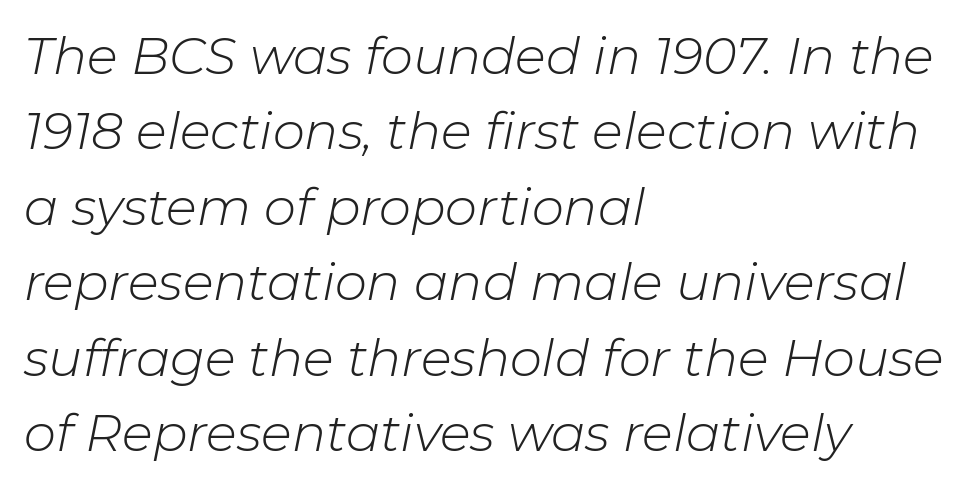
The image shows 51 px light type, italic (leaning right); set left-aligned, normal line spacing (1.48x), normal letter spacing, not underlined; low stroke contrast and a medium x-height.
